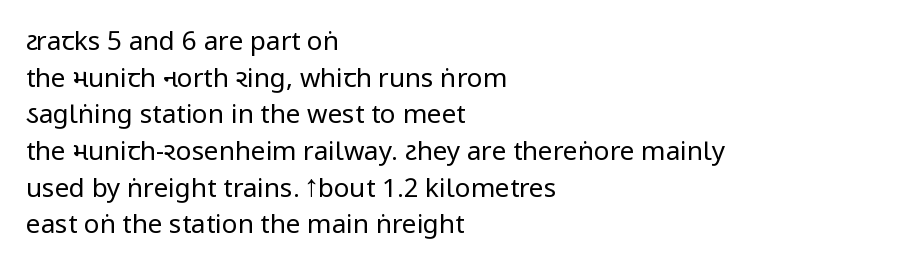
{"italic": "no", "bold": "no", "underline": "no", "align": "left", "line_spacing": "normal", "line_spacing_ratio": 1.41, "letter_spacing": "normal", "letter_spacing_em": 0.0, "glyph_px": 26}
